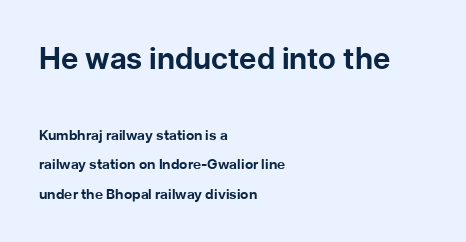
The image shows 30 px bold sans-serif type, upright; set left-aligned, loose line spacing (2.1x), normal letter spacing, not underlined; the first (top) block is 2.14x larger; low stroke contrast and a medium x-height.
